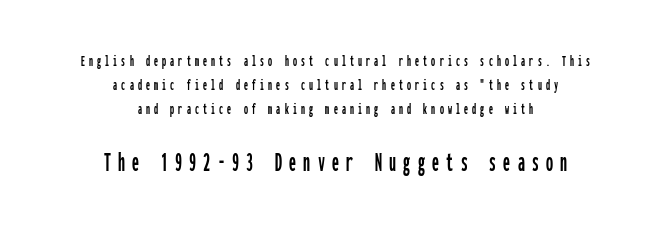
The image shows 28 px condensed sans-serif type, upright, monospaced; set centered, normal line spacing (1.49x), unusually wide letter spacing (+0.26 em), not underlined; the second (bottom) block is 1.75x larger; low stroke contrast and a medium x-height.
